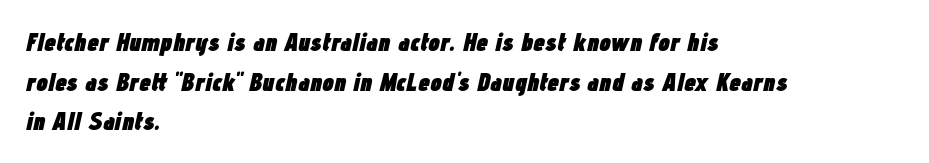
The image shows 26 px bold type, italic (leaning right); set left-aligned, normal line spacing (1.52x), normal letter spacing, not underlined.
